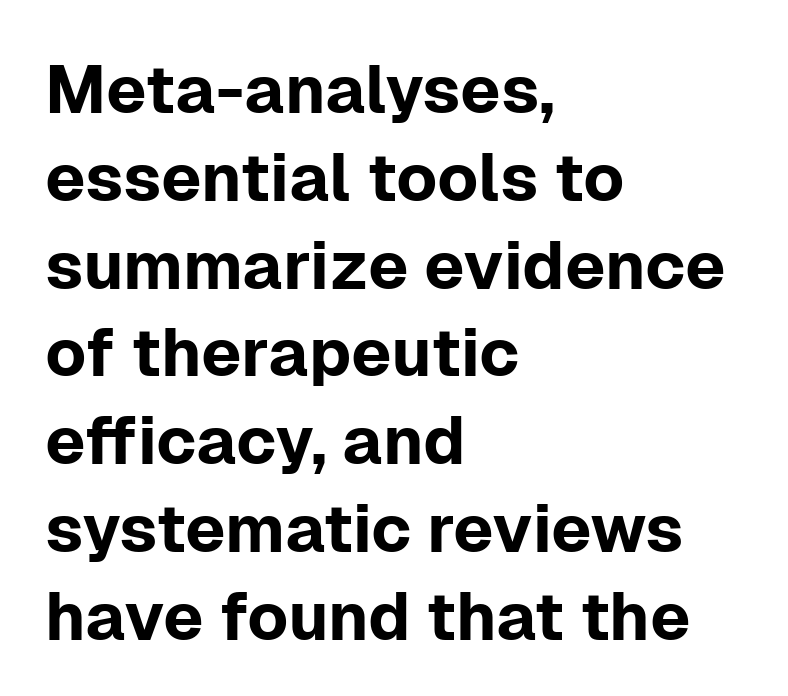
Q: Is the text italic (slanted)? A: No, it is upright.
Q: Is the typeface a serif or a sans-serif typeface? A: Sans-serif.
Q: Is the text underlined? A: No.
Q: How is the paragraph aligned? A: Left-aligned.
Q: Is the spacing between letters normal or unusually wide? A: Normal.
Q: Is the spacing between lines tight, normal or loose? A: Normal.
Q: Width (condensed, normal, or wide)? A: Normal.
Q: Stroke contrast? A: Low.
Q: x-height? A: Medium.
Q: Monospaced? A: No.
